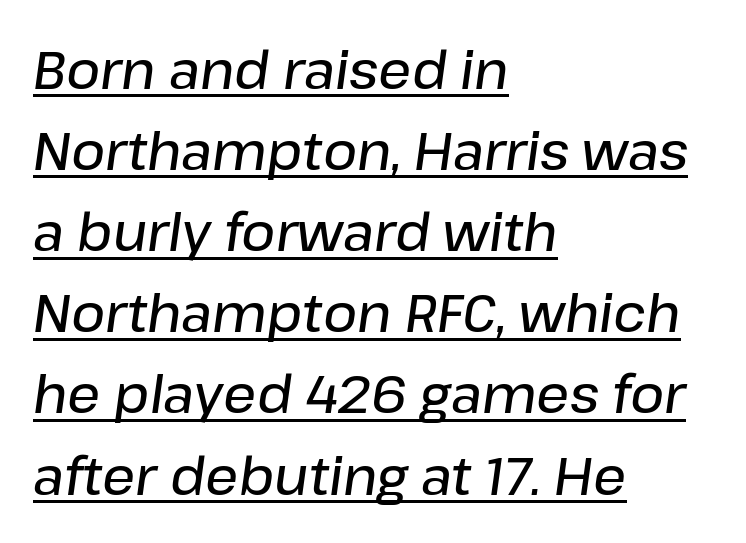
Q: Is the text bold? A: Semi-bold.
Q: Is the text italic (slanted)? A: Yes, it leans right by about 8 degrees.
Q: Is the text underlined? A: Yes.
Q: How is the paragraph aligned? A: Left-aligned.
Q: Is the spacing between letters normal or unusually wide? A: Normal.
Q: Is the spacing between lines tight, normal or loose? A: Normal.
Q: Width (condensed, normal, or wide)? A: Normal.
Q: Stroke contrast? A: Low.
Q: x-height? A: Medium.
Q: Monospaced? A: No.
